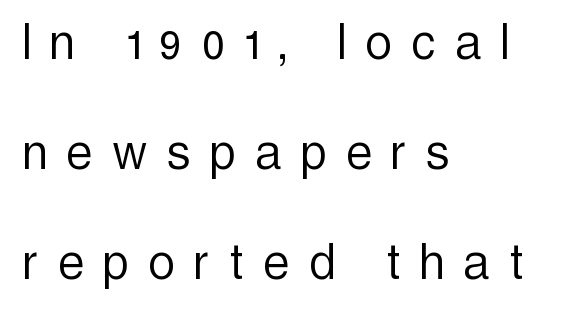
{"serif": "no", "italic": "no", "bold": "no", "weight": "light", "width": "condensed", "x_height": "medium", "monospaced": "no", "underline": "no", "align": "left", "line_spacing": "loose", "line_spacing_ratio": 1.9, "letter_spacing": "wide", "letter_spacing_em": 0.35, "glyph_px": 58}
